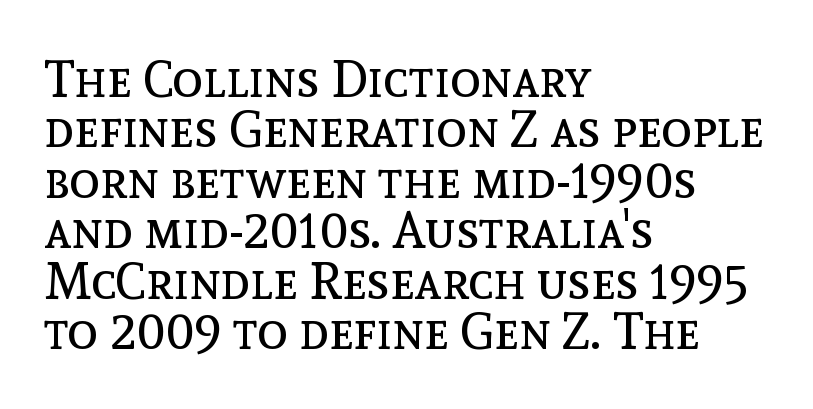
{"italic": "no", "bold": "no", "weight": "regular", "width": "normal", "x_height": "medium", "monospaced": "no", "underline": "no", "align": "left", "line_spacing": "tight", "line_spacing_ratio": 0.99, "letter_spacing": "normal", "letter_spacing_em": 0.0, "glyph_px": 51}
